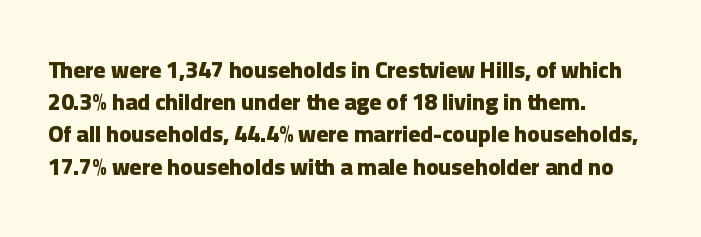
Q: Is the text bold? A: Yes.
Q: Is the text italic (slanted)? A: No, it is upright.
Q: Is the text underlined? A: No.
Q: How is the paragraph aligned? A: Left-aligned.
Q: Is the spacing between letters normal or unusually wide? A: Normal.
Q: Is the spacing between lines tight, normal or loose? A: Normal.
